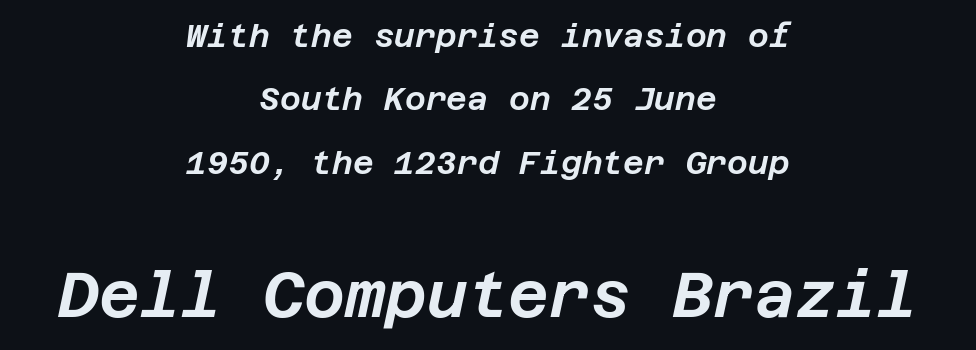
{"italic": "yes", "lean": "right", "slant_degrees": 12, "width": "normal", "stroke_contrast": "low", "x_height": "large", "underline": "no", "align": "center", "line_spacing": "loose", "line_spacing_ratio": 1.98, "letter_spacing": "normal", "letter_spacing_em": 0.0, "larger_block": "second", "size_ratio": 1.97, "glyph_px": 63}
